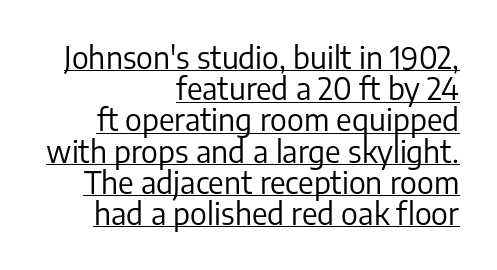
Q: Is the text bold? A: No.
Q: Is the text italic (slanted)? A: No, it is upright.
Q: Is the typeface a serif or a sans-serif typeface? A: Sans-serif.
Q: Is the text underlined? A: Yes.
Q: How is the paragraph aligned? A: Right-aligned.
Q: Is the spacing between letters normal or unusually wide? A: Normal.
Q: Is the spacing between lines tight, normal or loose? A: Tight.
Q: Width (condensed, normal, or wide)? A: Normal.
Q: Stroke contrast? A: Low.
Q: x-height? A: Medium.
Q: Monospaced? A: No.
